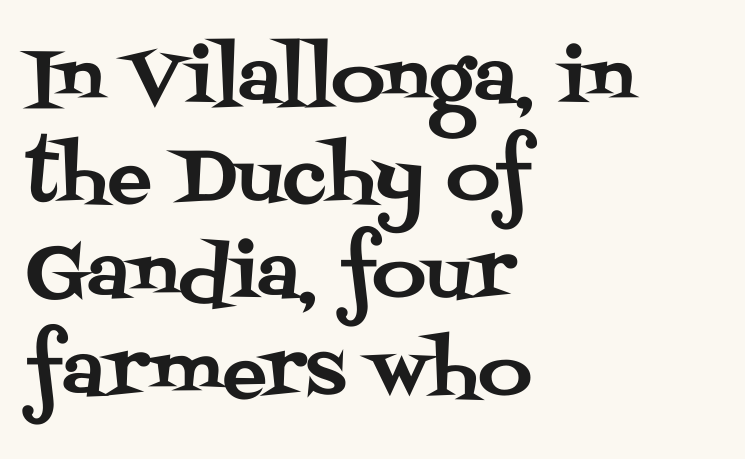
{"serif": "yes", "italic": "no", "width": "normal", "stroke_contrast": "medium", "x_height": "large", "monospaced": "no", "underline": "no", "align": "left", "line_spacing": "normal", "line_spacing_ratio": 1.32, "letter_spacing": "normal", "letter_spacing_em": 0.0, "glyph_px": 74}
